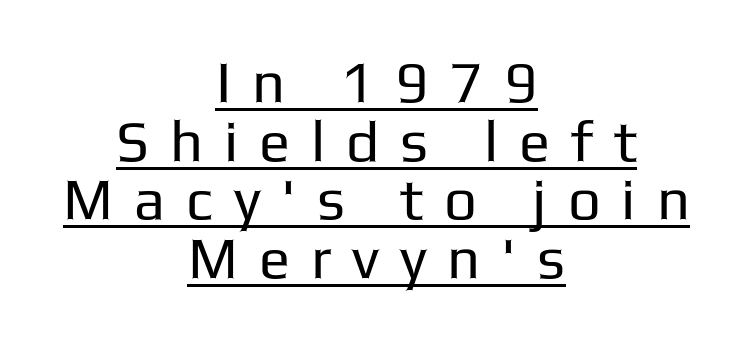
The image shows 58 px regular-weight sans-serif type, upright; set centered, tight line spacing (1.01x), unusually wide letter spacing (+0.36 em), underlined; low stroke contrast and a medium x-height.
